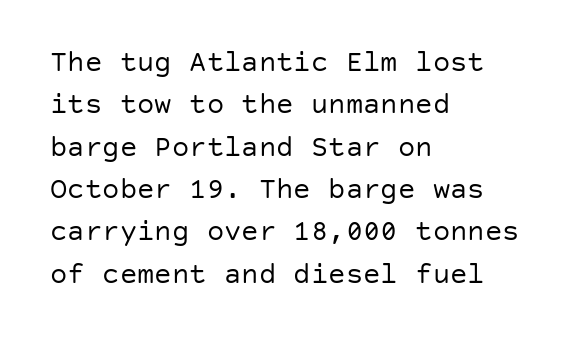
{"serif": "no", "italic": "no", "bold": "no", "weight": "regular", "width": "normal", "stroke_contrast": "low", "x_height": "large", "underline": "no", "align": "left", "line_spacing": "normal", "line_spacing_ratio": 1.46, "letter_spacing": "normal", "letter_spacing_em": 0.0, "glyph_px": 29}
